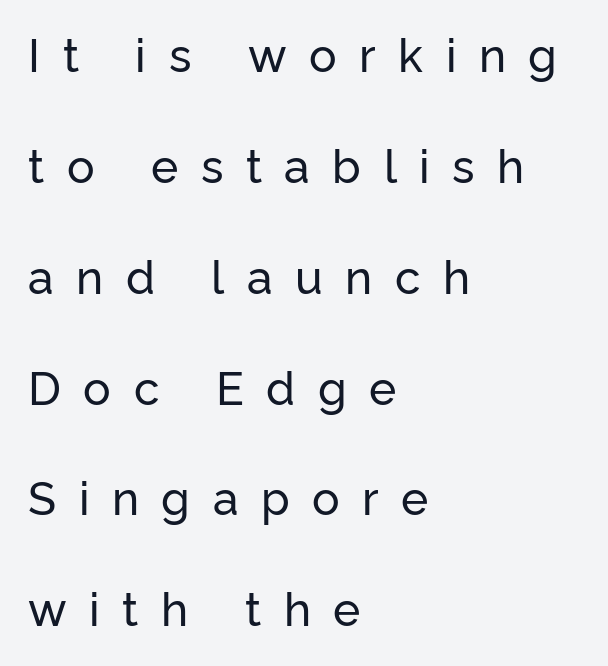
Q: Is the text italic (slanted)? A: No, it is upright.
Q: Is the typeface a serif or a sans-serif typeface? A: Sans-serif.
Q: Is the text underlined? A: No.
Q: How is the paragraph aligned? A: Left-aligned.
Q: Is the spacing between letters normal or unusually wide? A: Unusually wide.
Q: Is the spacing between lines tight, normal or loose? A: Loose.
Q: Width (condensed, normal, or wide)? A: Normal.
Q: Stroke contrast? A: Low.
Q: x-height? A: Medium.
Q: Monospaced? A: No.
